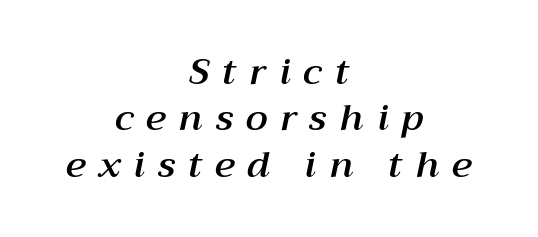
The zone under the glyphs is completely vacant. Horizontal bands of white between lines are of average thickness. The passage shown has open, widely tracked lettering throughout. The face used here has a pronounced slope to its letters. These lines are rendered in a variable-pitch font.
